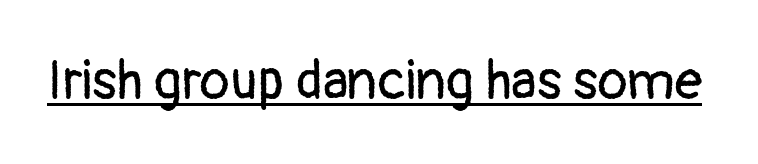
{"serif": "no", "italic": "no", "bold": "no", "weight": "regular", "width": "normal", "stroke_contrast": "low", "x_height": "medium", "monospaced": "no", "underline": "yes", "letter_spacing": "normal", "letter_spacing_em": 0.0, "glyph_px": 55}
